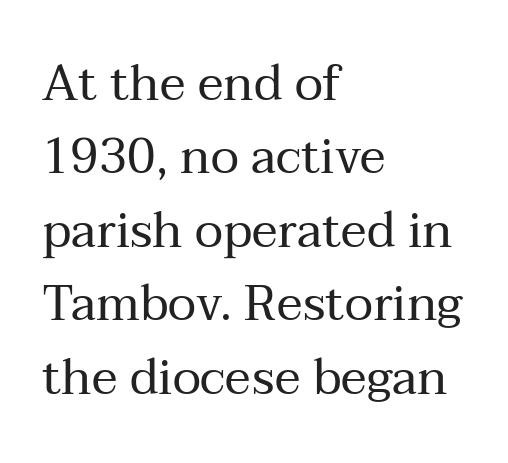
The rows are spaced the way most documents space them. The rendering shows small feet on the letterforms — a serif design. This is roman type, the default non-slanted kind. Looks like regular typesetting: each glyph gets only the width it needs.
